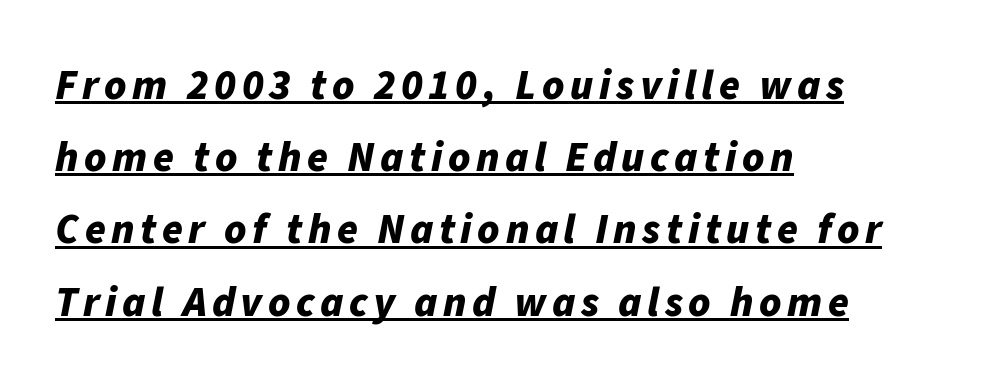
Q: Is the text bold? A: Yes.
Q: Is the text italic (slanted)? A: Yes, it leans right by about 11 degrees.
Q: Is the text underlined? A: Yes.
Q: How is the paragraph aligned? A: Left-aligned.
Q: Width (condensed, normal, or wide)? A: Normal.
Q: Stroke contrast? A: Low.
Q: x-height? A: Medium.
Q: Monospaced? A: No.
